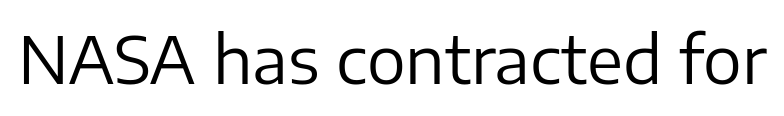
Q: Is the text bold? A: No.
Q: Is the text italic (slanted)? A: No, it is upright.
Q: Is the typeface a serif or a sans-serif typeface? A: Sans-serif.
Q: Is the text underlined? A: No.
Q: Is the spacing between letters normal or unusually wide? A: Normal.
Q: Width (condensed, normal, or wide)? A: Normal.
Q: Stroke contrast? A: Low.
Q: x-height? A: Medium.
Q: Monospaced? A: No.
